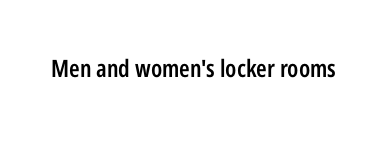
Q: Is the text bold? A: Semi-bold.
Q: Is the text italic (slanted)? A: No, it is upright.
Q: Is the text underlined? A: No.
Q: Is the spacing between letters normal or unusually wide? A: Normal.
